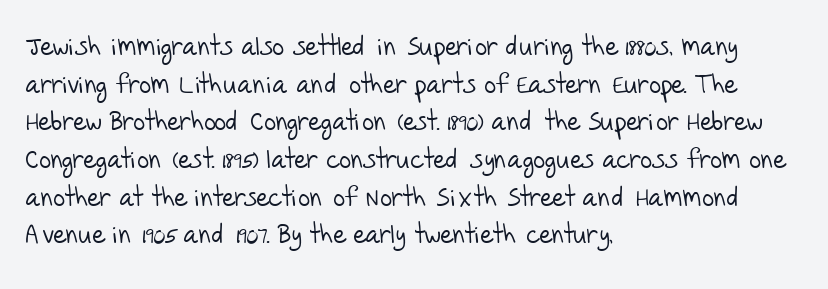
{"bold": "no", "underline": "no", "align": "left", "line_spacing": "normal", "line_spacing_ratio": 1.45, "letter_spacing": "normal", "letter_spacing_em": 0.0, "glyph_px": 26}
